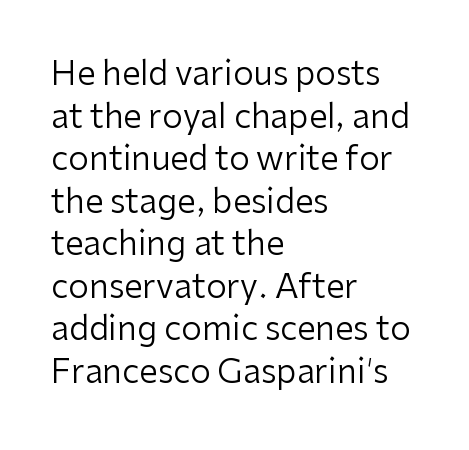
Q: Is the text bold? A: No.
Q: Is the text italic (slanted)? A: No, it is upright.
Q: Is the typeface a serif or a sans-serif typeface? A: Sans-serif.
Q: Is the text underlined? A: No.
Q: How is the paragraph aligned? A: Left-aligned.
Q: Is the spacing between letters normal or unusually wide? A: Normal.
Q: Is the spacing between lines tight, normal or loose? A: Normal.
Q: Width (condensed, normal, or wide)? A: Normal.
Q: Stroke contrast? A: Low.
Q: x-height? A: Medium.
Q: Monospaced? A: No.
